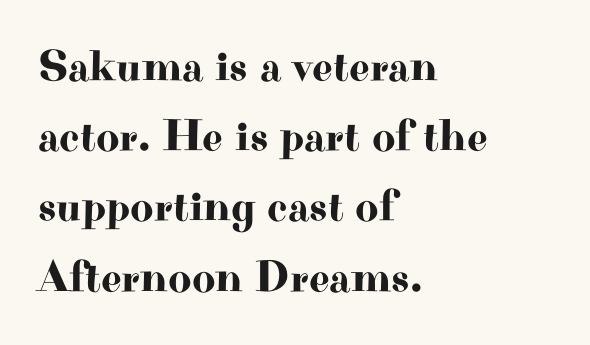
Q: Is the text italic (slanted)? A: No, it is upright.
Q: Is the typeface a serif or a sans-serif typeface? A: Serif.
Q: Is the text underlined? A: No.
Q: How is the paragraph aligned? A: Left-aligned.
Q: Is the spacing between letters normal or unusually wide? A: Normal.
Q: Is the spacing between lines tight, normal or loose? A: Normal.
Q: Width (condensed, normal, or wide)? A: Wide.
Q: Stroke contrast? A: High.
Q: x-height? A: Small.
Q: Monospaced? A: No.
